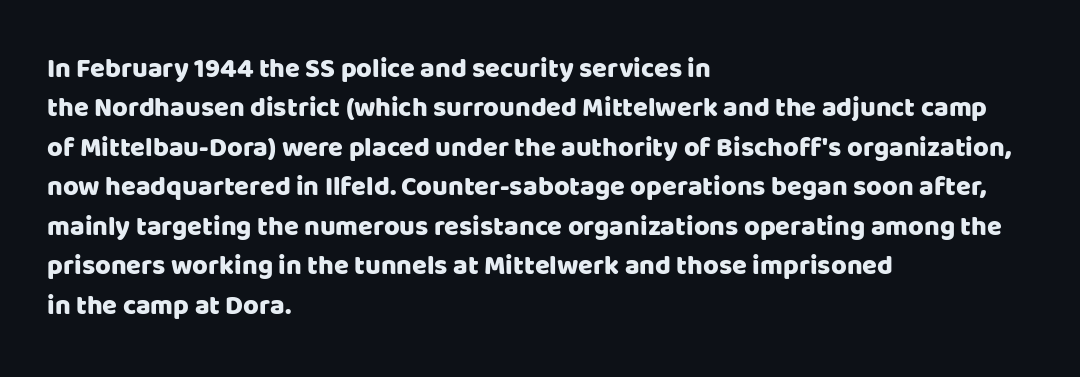
Rule under the text: the space is simply empty. The passage is arranged the way most books set body copy — flush left. This is the regular roman posture of the typeface. Default kerning and tracking; the words read as compact shapes.
